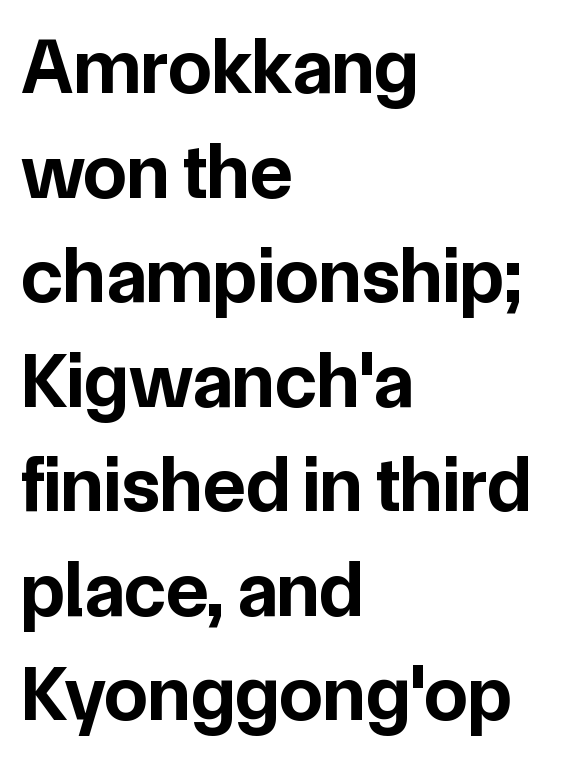
The space beneath each line is pristine and unruled. Compared with typical body copy, the letter spacing here is the same. The type sits square on the baseline with zero lean. The rendering uses natural spacing where letterforms have individual widths. The rag falls on the right side of this text block.
